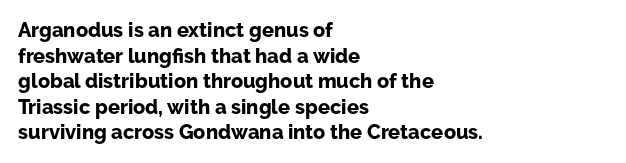
Q: Is the text bold? A: Yes.
Q: Is the text italic (slanted)? A: No, it is upright.
Q: Is the text underlined? A: No.
Q: How is the paragraph aligned? A: Left-aligned.
Q: Is the spacing between letters normal or unusually wide? A: Normal.
Q: Is the spacing between lines tight, normal or loose? A: Normal.
